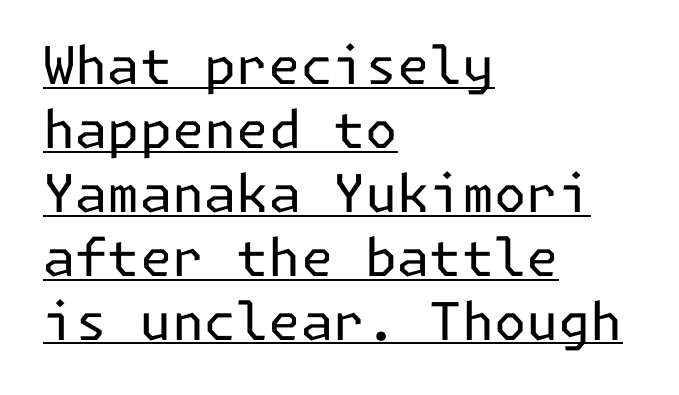
The image shows 52 px regular-weight sans-serif type, upright; set left-aligned, line spacing 1.23x, normal letter spacing, underlined; low stroke contrast and a medium x-height.
